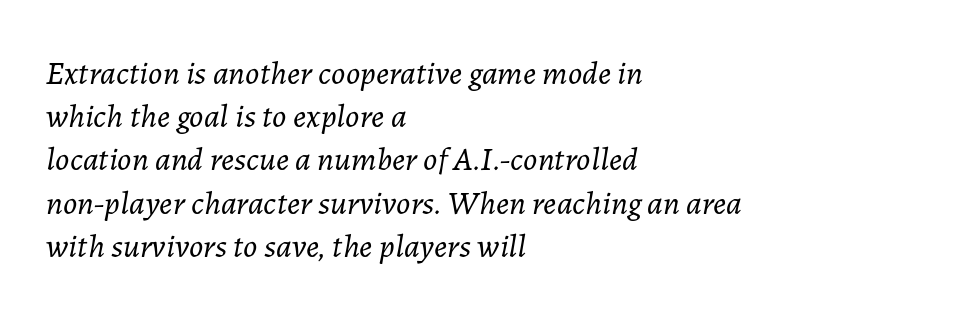
Q: Is the text bold? A: No.
Q: Is the text italic (slanted)? A: Yes, it leans right by about 7 degrees.
Q: Is the text underlined? A: No.
Q: How is the paragraph aligned? A: Left-aligned.
Q: Is the spacing between letters normal or unusually wide? A: Normal.
Q: Is the spacing between lines tight, normal or loose? A: Normal.
Q: Width (condensed, normal, or wide)? A: Normal.
Q: Stroke contrast? A: Low.
Q: x-height? A: Medium.
Q: Monospaced? A: No.
